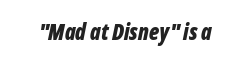
The image shows 22 px bold type, italic (leaning right); set normal letter spacing, not underlined.
